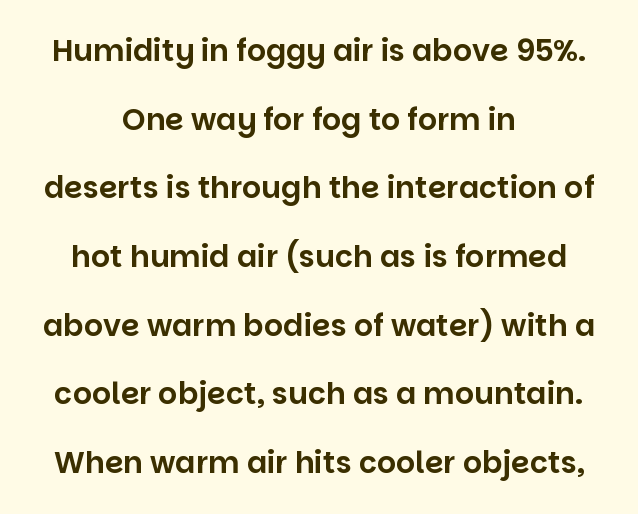
{"serif": "no", "italic": "no", "width": "normal", "stroke_contrast": "low", "x_height": "large", "monospaced": "no", "underline": "no", "align": "center", "line_spacing": "loose", "line_spacing_ratio": 2.29, "letter_spacing": "normal", "letter_spacing_em": 0.0, "glyph_px": 30}
